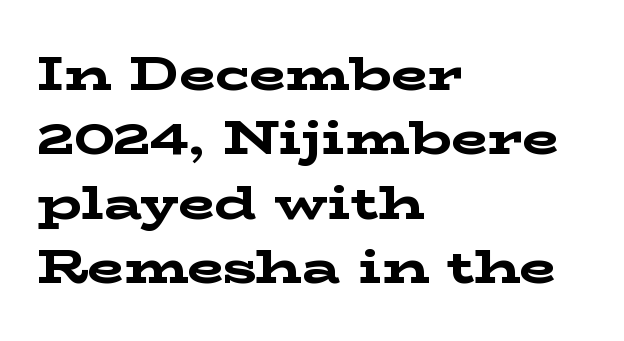
{"serif": "yes", "italic": "no", "bold": "yes", "weight": "bold", "width": "wide", "stroke_contrast": "low", "x_height": "medium", "monospaced": "no", "underline": "no", "align": "left", "line_spacing": "normal", "line_spacing_ratio": 1.37, "letter_spacing": "normal", "letter_spacing_em": 0.0, "glyph_px": 47}
